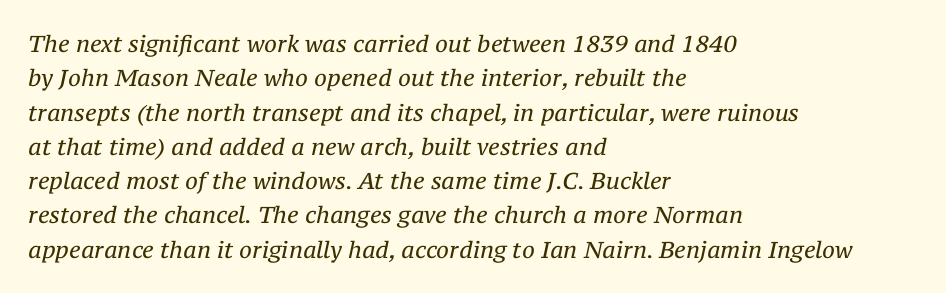
This sample keeps an unexceptional amount of space between lines. The passage shown is not bold in any degree. If you drew a ruler down the left edge, every line would touch it. Glance below the letters and you will spot only blank space.
